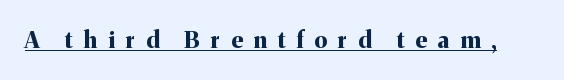
{"italic": "no", "bold": "yes", "underline": "yes", "letter_spacing": "wide", "letter_spacing_em": 0.48, "glyph_px": 23}
